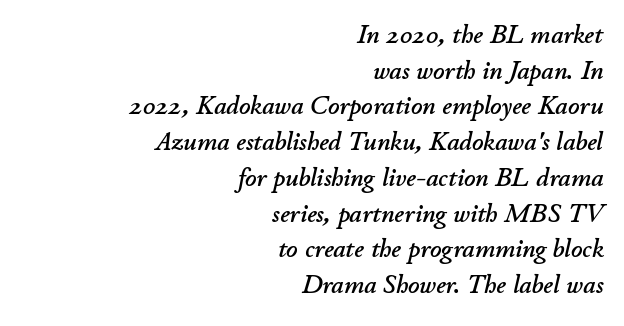
{"italic": "yes", "lean": "right", "slant_degrees": 11, "underline": "no", "align": "right", "line_spacing": "normal", "line_spacing_ratio": 1.43, "letter_spacing": "normal", "letter_spacing_em": 0.0, "glyph_px": 25}
